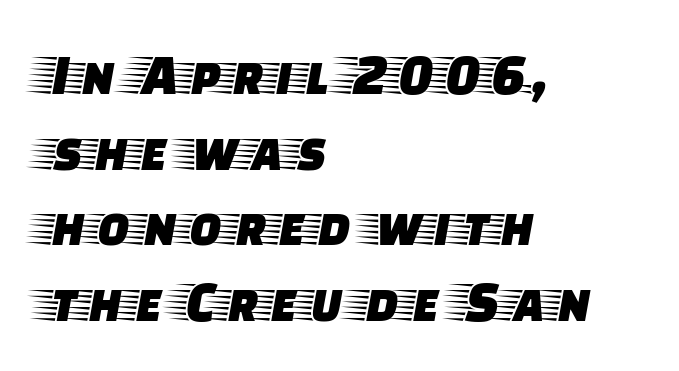
The image shows 60 px wide serif type; set left-aligned, normal line spacing (1.26x), normal letter spacing, not underlined; low stroke contrast and a large x-height.
